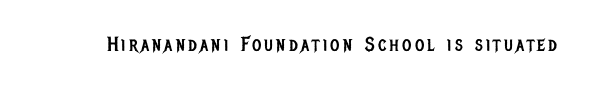
Q: Is the text bold? A: No.
Q: Is the text italic (slanted)? A: No, it is upright.
Q: Is the text underlined? A: No.
